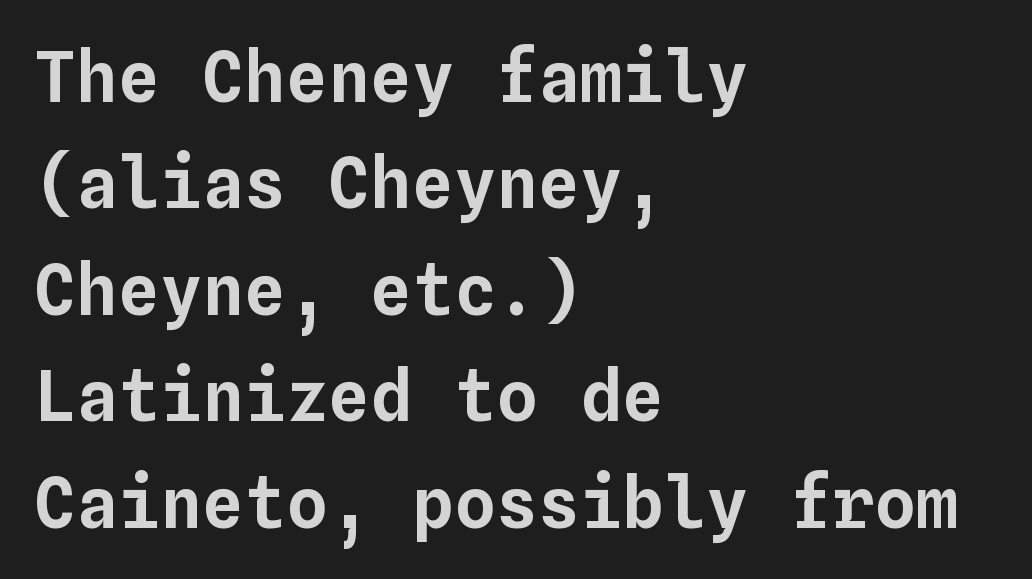
Q: Is the text italic (slanted)? A: No, it is upright.
Q: Is the text underlined? A: No.
Q: How is the paragraph aligned? A: Left-aligned.
Q: Is the spacing between letters normal or unusually wide? A: Normal.
Q: Is the spacing between lines tight, normal or loose? A: Normal.
Q: Width (condensed, normal, or wide)? A: Normal.
Q: Stroke contrast? A: Low.
Q: x-height? A: Medium.
Q: Monospaced? A: Yes.
